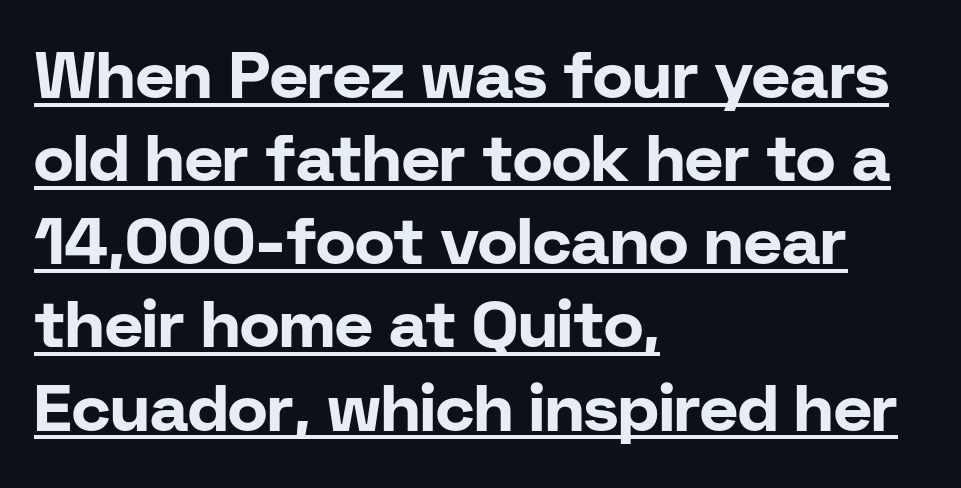
Spacing verdict: proportional, widths tailored to each character. The rendering anchors every line to the left-hand side. This sample carries an underscore along the baseline area. The letterforms sit shoulder to shoulder at normal distance. Ordinary non-slanted type is in use.
